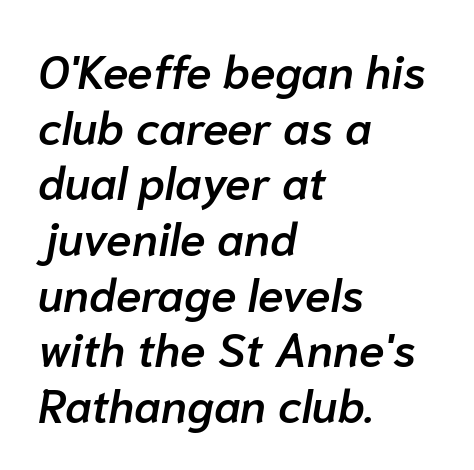
{"italic": "yes", "lean": "right", "slant_degrees": 10, "bold": "semi", "weight": "semibold", "width": "normal", "stroke_contrast": "low", "x_height": "medium", "monospaced": "no", "underline": "no", "align": "left", "line_spacing_ratio": 1.21, "letter_spacing": "normal", "letter_spacing_em": 0.0, "glyph_px": 46}
